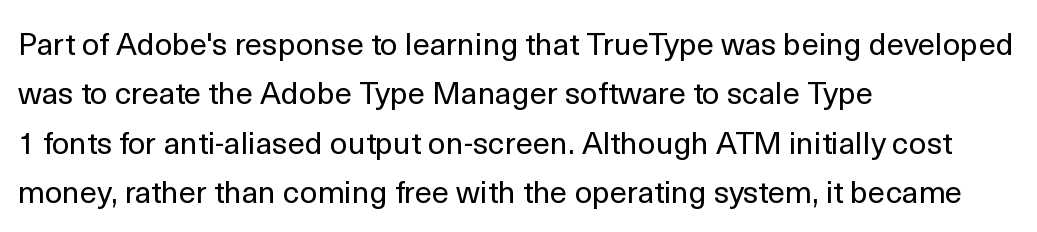
The axis of the letterforms is exactly vertical. Caption: standard tracking, unaltered. These lines are rendered in a variable-pitch font. The ragged edge is on the right, which tells us the setting is flush left. The glyphs in this specimen are sans serif.
